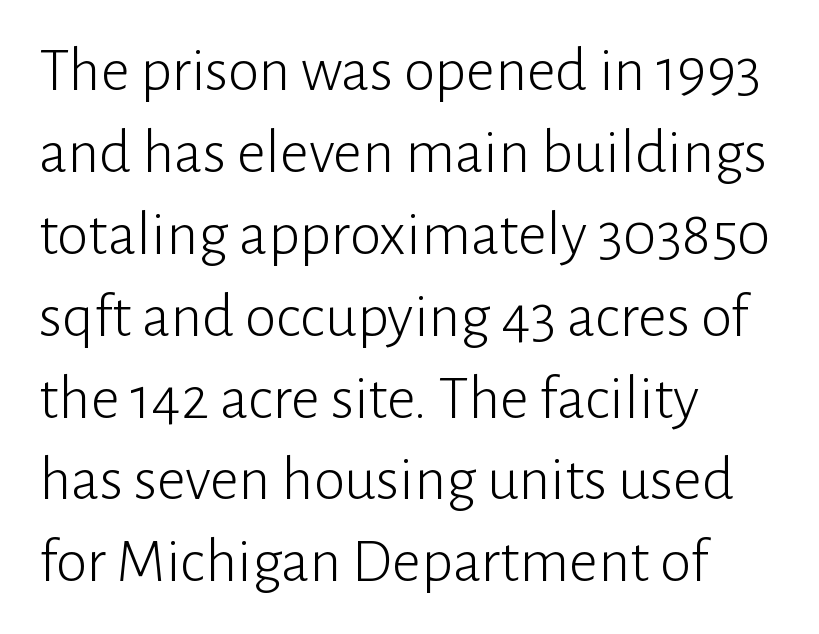
Inter-character spacing is left at the font's built-in metrics. Think of a printed novel: that variable character pitch is what you see here. Vertically, the passage feels balanced, rows spaced as you'd expect. The strokes are not fattened; the text isn't bold. Short and long lines alike share a common starting point at left.
